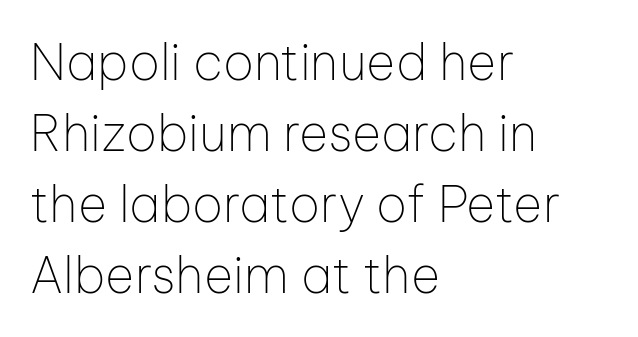
The ragged edge is on the right, which tells us the setting is flush left. Each letter keeps its own natural width here, so spacing adapts to shape. These lines are composed in type without serifs. If you measured baseline to baseline, you'd find a middling distance. Characters follow at the spacing the type designer built in. Heft: none added — not bold.
